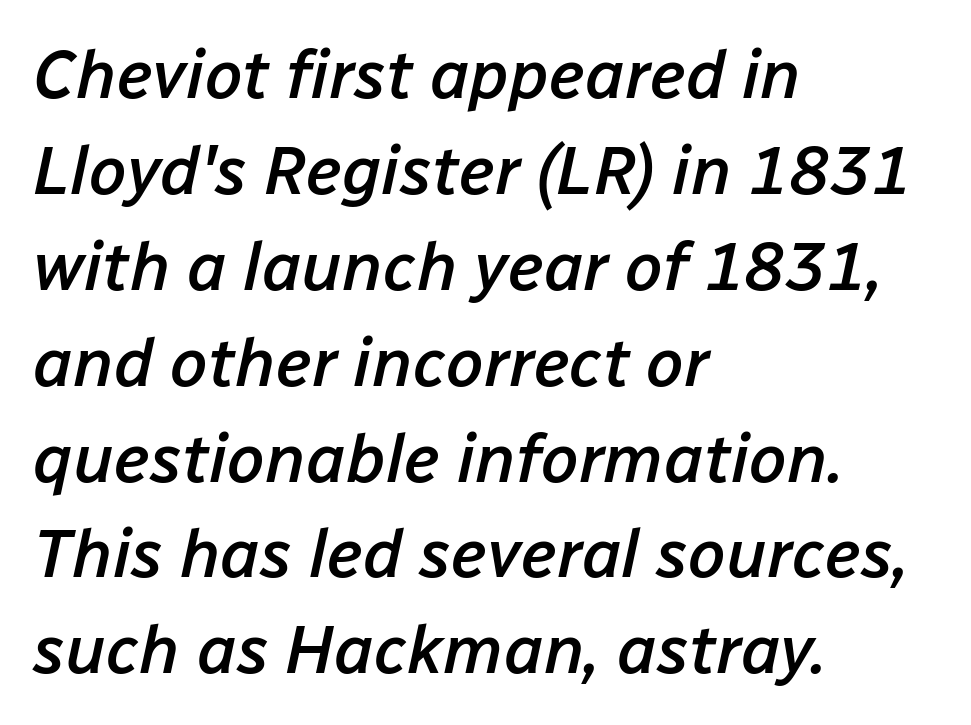
{"italic": "yes", "lean": "right", "slant_degrees": 12, "bold": "semi", "weight": "semibold", "width": "normal", "stroke_contrast": "low", "x_height": "medium", "monospaced": "no", "underline": "no", "align": "left", "line_spacing": "normal", "line_spacing_ratio": 1.41, "letter_spacing": "normal", "letter_spacing_em": 0.0, "glyph_px": 68}
